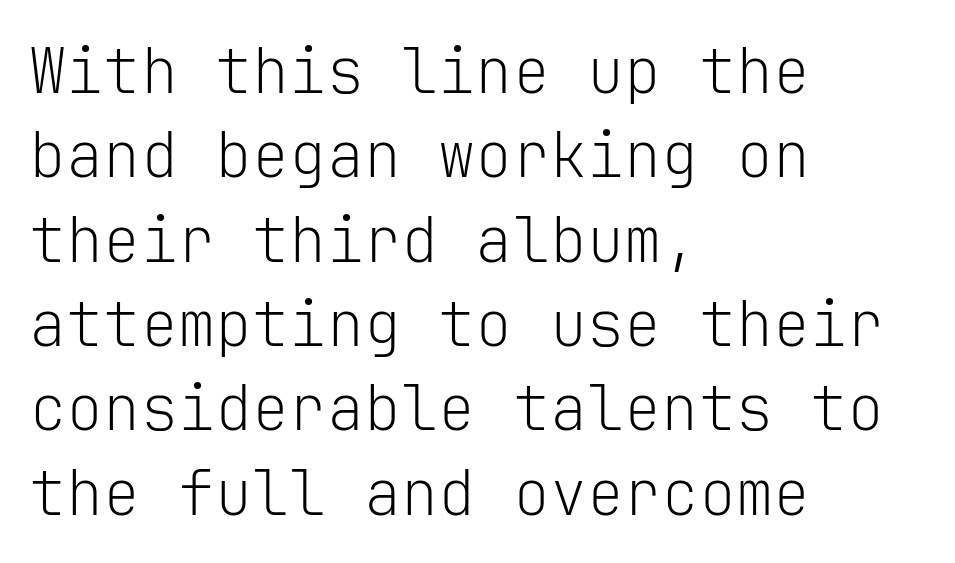
{"serif": "no", "italic": "no", "bold": "no", "weight": "light", "width": "normal", "stroke_contrast": "low", "x_height": "medium", "monospaced": "yes", "underline": "no", "align": "left", "line_spacing": "normal", "line_spacing_ratio": 1.36, "letter_spacing": "normal", "letter_spacing_em": 0.0, "glyph_px": 62}
